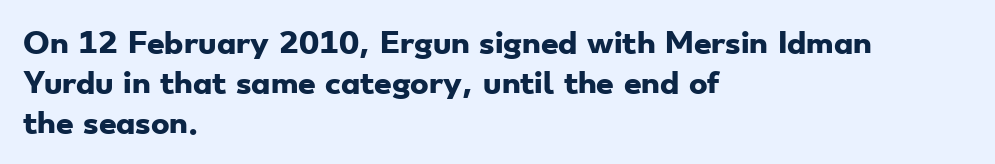
Q: Is the text bold? A: Yes.
Q: Is the typeface a serif or a sans-serif typeface? A: Sans-serif.
Q: Is the text underlined? A: No.
Q: How is the paragraph aligned? A: Left-aligned.
Q: Is the spacing between letters normal or unusually wide? A: Normal.
Q: Is the spacing between lines tight, normal or loose? A: Normal.
Q: Width (condensed, normal, or wide)? A: Wide.
Q: Stroke contrast? A: Low.
Q: x-height? A: Small.
Q: Monospaced? A: No.
